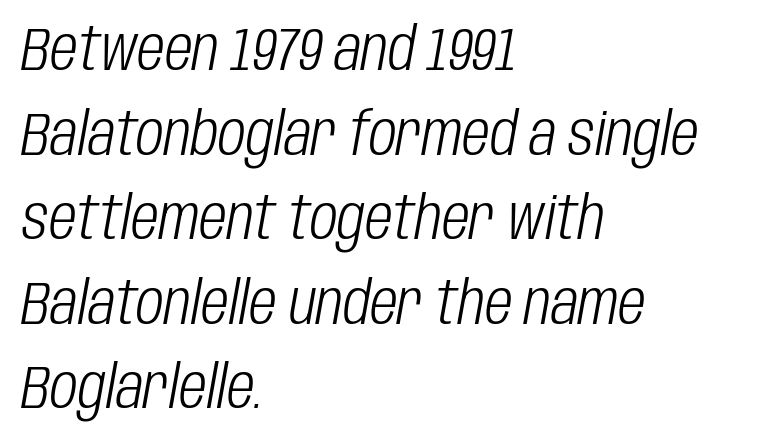
The image shows 60 px light, condensed type, italic (leaning right); set left-aligned, normal line spacing (1.41x), normal letter spacing, not underlined; low stroke contrast and a large x-height.
